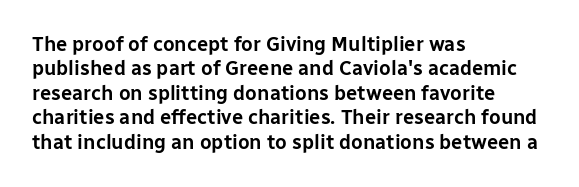
Q: Is the text italic (slanted)? A: No, it is upright.
Q: Is the text underlined? A: No.
Q: How is the paragraph aligned? A: Left-aligned.
Q: Is the spacing between letters normal or unusually wide? A: Normal.
